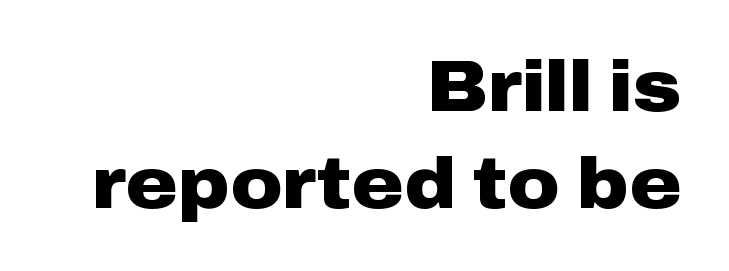
Each word holds together tightly as a unit, with standard inter-letter gaps. Spacing verdict: proportional, widths tailored to each character. Which margin do the lines hug? The right one — the left edge is uneven. Rendered with straight, roman letterforms. Leading: standard. Any mark beneath the type? The region is blank.
